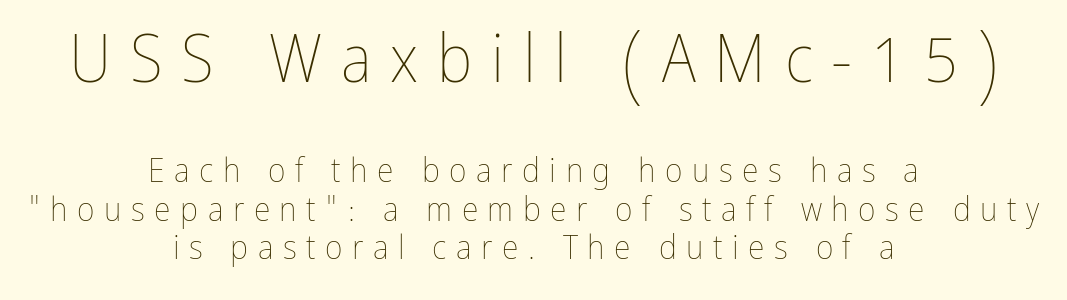
{"italic": "no", "bold": "no", "weight": "thin", "width": "condensed", "stroke_contrast": "low", "x_height": "medium", "monospaced": "no", "underline": "no", "align": "center", "line_spacing": "tight", "line_spacing_ratio": 1.13, "letter_spacing": "wide", "letter_spacing_em": 0.28, "larger_block": "first", "size_ratio": 1.97, "glyph_px": 67}
